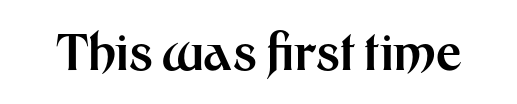
{"serif": "no", "italic": "no", "bold": "yes", "weight": "bold", "width": "normal", "stroke_contrast": "medium", "x_height": "medium", "monospaced": "no", "underline": "no", "letter_spacing": "normal", "letter_spacing_em": 0.0, "glyph_px": 50}
